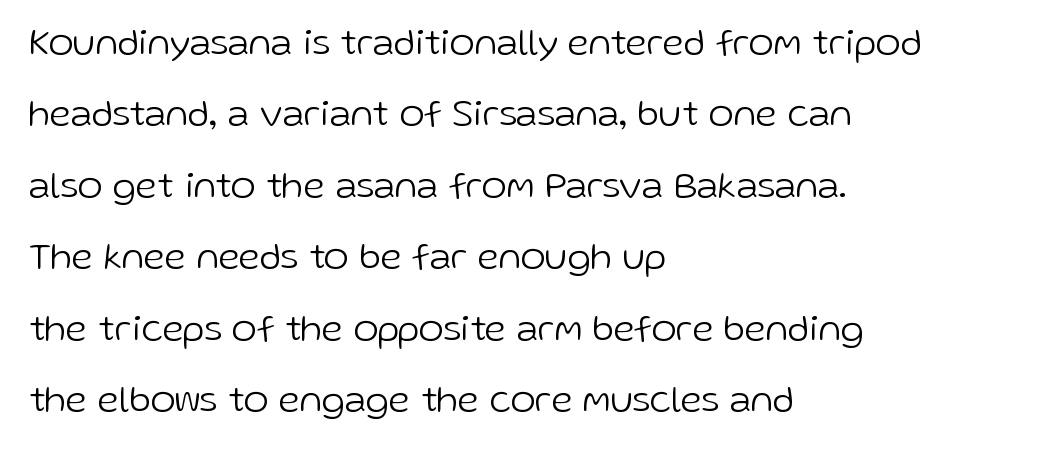
Q: Is the text bold? A: No.
Q: Is the text italic (slanted)? A: No, it is upright.
Q: Is the typeface a serif or a sans-serif typeface? A: Sans-serif.
Q: Is the text underlined? A: No.
Q: How is the paragraph aligned? A: Left-aligned.
Q: Is the spacing between letters normal or unusually wide? A: Normal.
Q: Width (condensed, normal, or wide)? A: Normal.
Q: Stroke contrast? A: Low.
Q: x-height? A: Medium.
Q: Monospaced? A: No.
